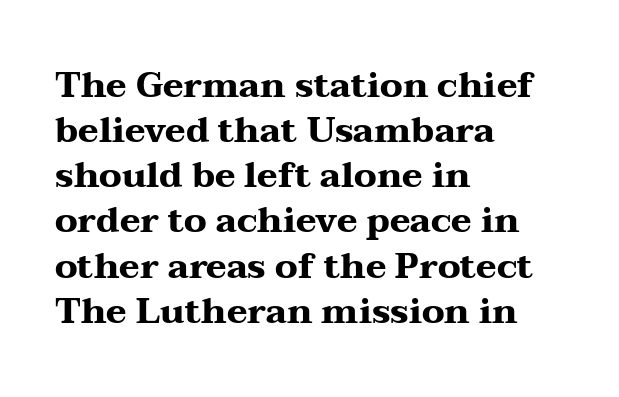
Q: Is the text bold? A: Yes.
Q: Is the text italic (slanted)? A: No, it is upright.
Q: Is the typeface a serif or a sans-serif typeface? A: Serif.
Q: Is the text underlined? A: No.
Q: How is the paragraph aligned? A: Left-aligned.
Q: Is the spacing between letters normal or unusually wide? A: Normal.
Q: Is the spacing between lines tight, normal or loose? A: Normal.
Q: Width (condensed, normal, or wide)? A: Wide.
Q: Stroke contrast? A: Medium.
Q: x-height? A: Medium.
Q: Monospaced? A: No.
